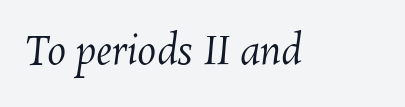
Standard letterfit; no display-style spreading of the glyphs. Varying glyph widths throughout — classic text-font behaviour. Compared with a typical body face, this is equally light or lighter still. Just letters on the line, the space beneath them empty.
